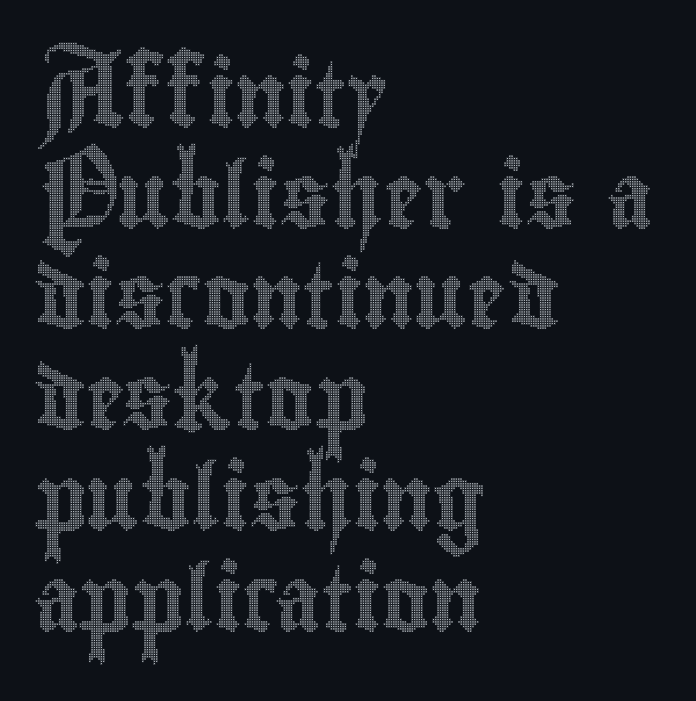
The image shows 65 px condensed type, upright; set left-aligned, normal line spacing (1.55x), normal letter spacing, not underlined; a small x-height.
